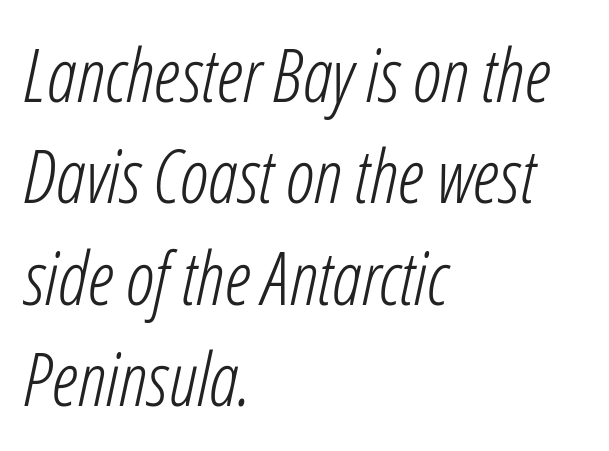
{"italic": "yes", "lean": "right", "slant_degrees": 12, "bold": "no", "weight": "light", "width": "condensed", "stroke_contrast": "low", "x_height": "medium", "monospaced": "no", "underline": "no", "align": "left", "line_spacing": "normal", "line_spacing_ratio": 1.37, "letter_spacing": "normal", "letter_spacing_em": 0.0, "glyph_px": 74}
